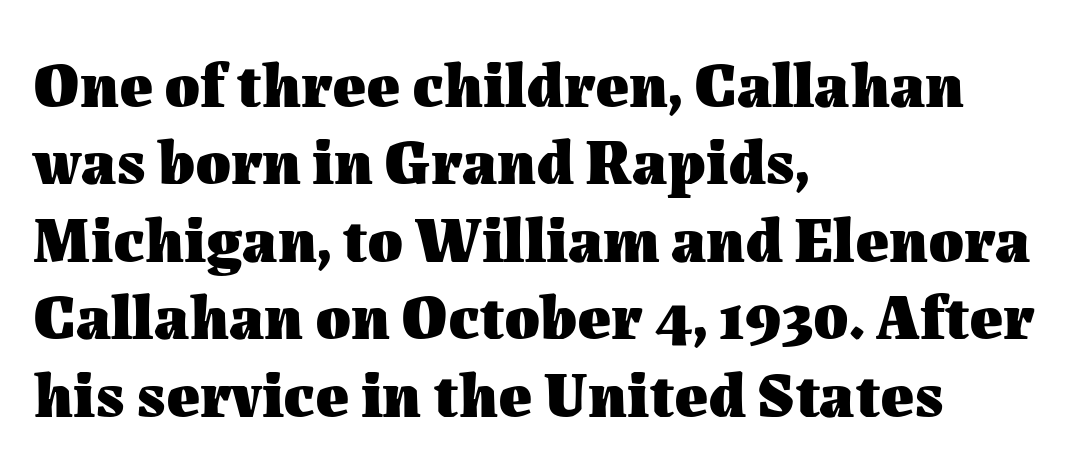
The zone under the glyphs is completely vacant. Typesetter's note: full bold, strokes at maximum text heaviness. Here the designer chose a conventional face with non-uniform glyph widths. The paragraph has a hard left edge and a soft right edge. This is the regular roman posture of the typeface. Standard letterfit; no display-style spreading of the glyphs.
